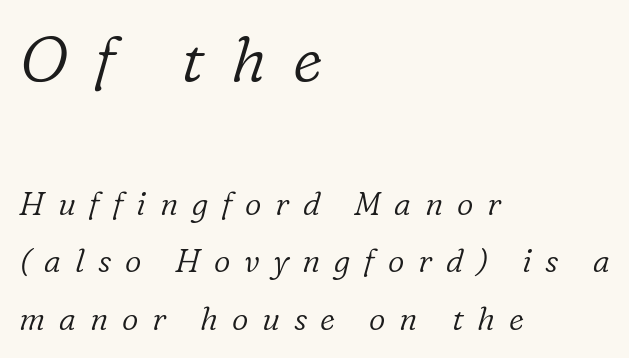
The image shows 63 px light serif type, italic (leaning right); set left-aligned, line spacing 1.8x, unusually wide letter spacing (+0.43 em), not underlined; the first (top) block is 1.97x larger; low stroke contrast and a medium x-height.
